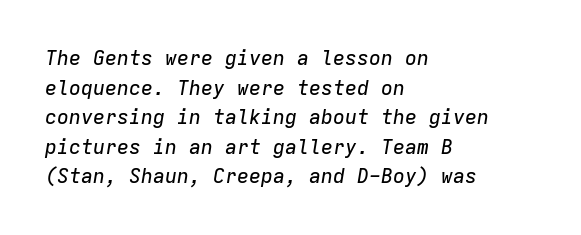
The type is set solid horizontally, with unmodified tracking. Descender tails drop into unmarked territory. An italicized treatment has been applied to the whole sample. Is there much room between lines? A standard amount, neither cramped nor airy. All the whitespace from short lines collects on the right.
